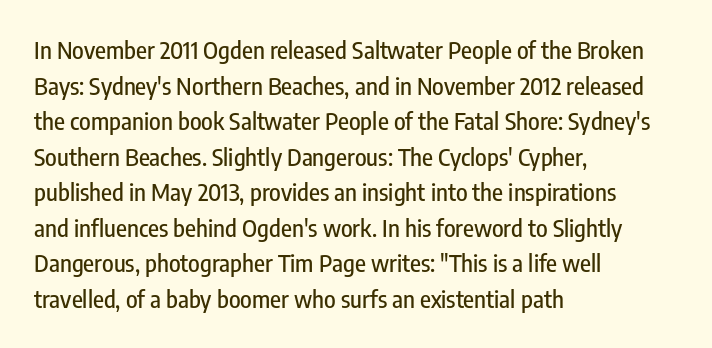
{"italic": "no", "underline": "no", "align": "left", "line_spacing": "normal", "line_spacing_ratio": 1.48, "letter_spacing": "normal", "letter_spacing_em": 0.0, "glyph_px": 24}
